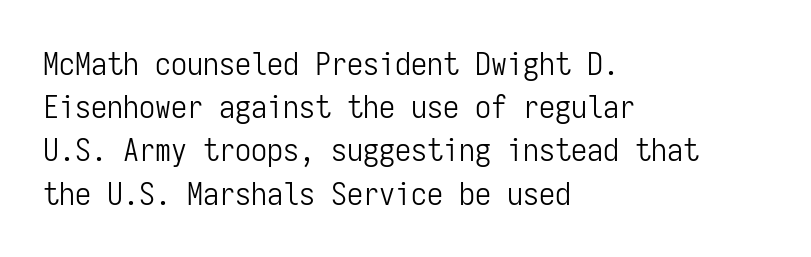
{"serif": "no", "italic": "no", "bold": "no", "weight": "light", "width": "condensed", "stroke_contrast": "low", "x_height": "medium", "monospaced": "yes", "underline": "no", "align": "left", "line_spacing": "normal", "line_spacing_ratio": 1.35, "letter_spacing": "normal", "letter_spacing_em": 0.0, "glyph_px": 32}
